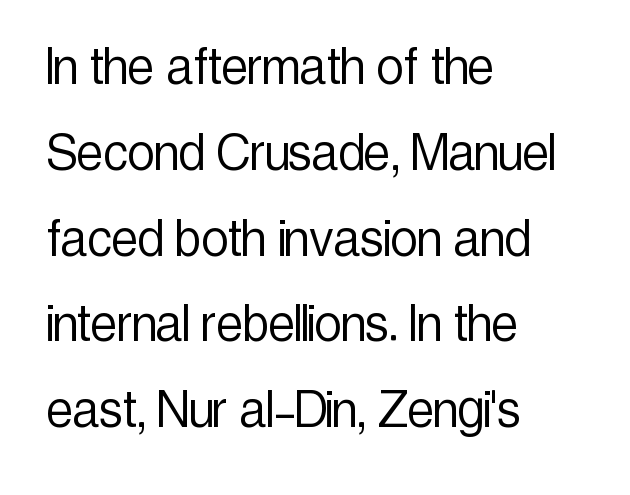
{"serif": "no", "italic": "no", "bold": "no", "weight": "light", "width": "condensed", "x_height": "medium", "monospaced": "no", "underline": "no", "align": "left", "line_spacing": "normal", "line_spacing_ratio": 1.43, "letter_spacing": "normal", "letter_spacing_em": 0.0, "glyph_px": 60}
